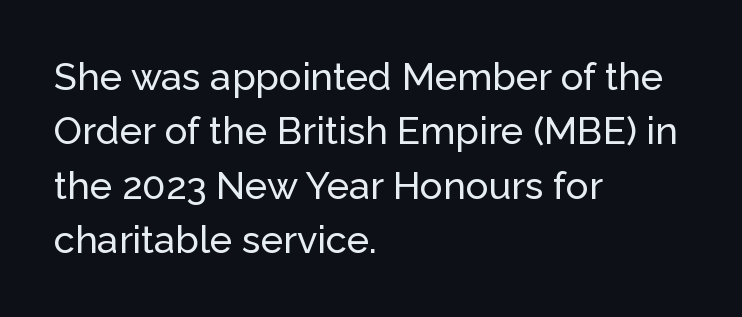
Line beginnings align vertically; line endings do not. A typesetter would mark this as roman, not italic. Font category for this specimen: sans-serif. Varying glyph widths throughout — classic text-font behaviour. There is no visible air inserted between adjacent glyphs.
